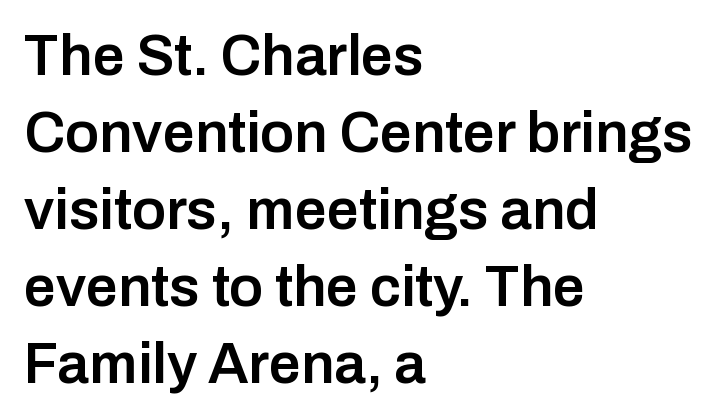
Q: Is the text bold? A: Semi-bold.
Q: Is the text italic (slanted)? A: No, it is upright.
Q: Is the typeface a serif or a sans-serif typeface? A: Sans-serif.
Q: Is the text underlined? A: No.
Q: How is the paragraph aligned? A: Left-aligned.
Q: Is the spacing between letters normal or unusually wide? A: Normal.
Q: Is the spacing between lines tight, normal or loose? A: Normal.
Q: Width (condensed, normal, or wide)? A: Normal.
Q: Stroke contrast? A: Low.
Q: x-height? A: Medium.
Q: Monospaced? A: No.
